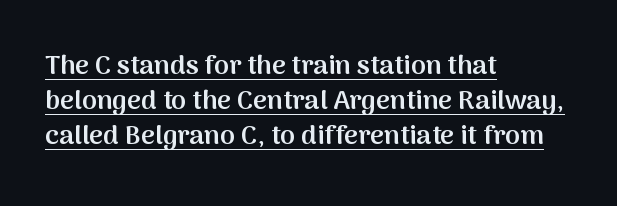
The lettering holds an erect, upright posture throughout. Nothing unusual about the tracking: characters are spaced as the font intends. A typographer would call this underscored text. Each line starts at the same left margin while the right side varies.
